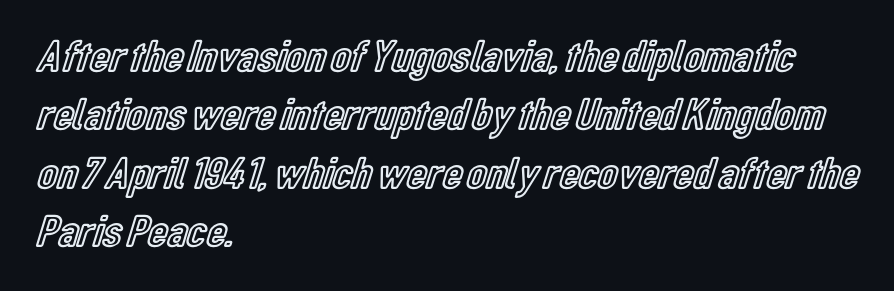
The image shows 45 px condensed type; set left-aligned, normal line spacing (1.3x), normal letter spacing, not underlined; a medium x-height.
